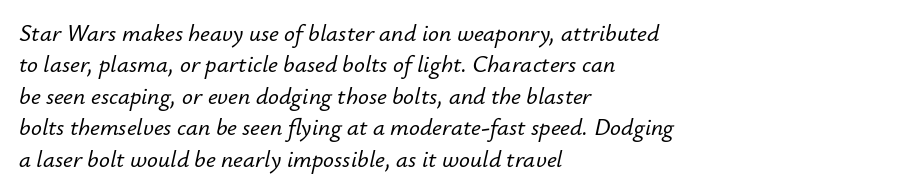
All the whitespace from short lines collects on the right. In terms of leading, this rendering sits right in the middle. The letterforms sit shoulder to shoulder at normal distance. Words float on clear page, feet unadorned.
